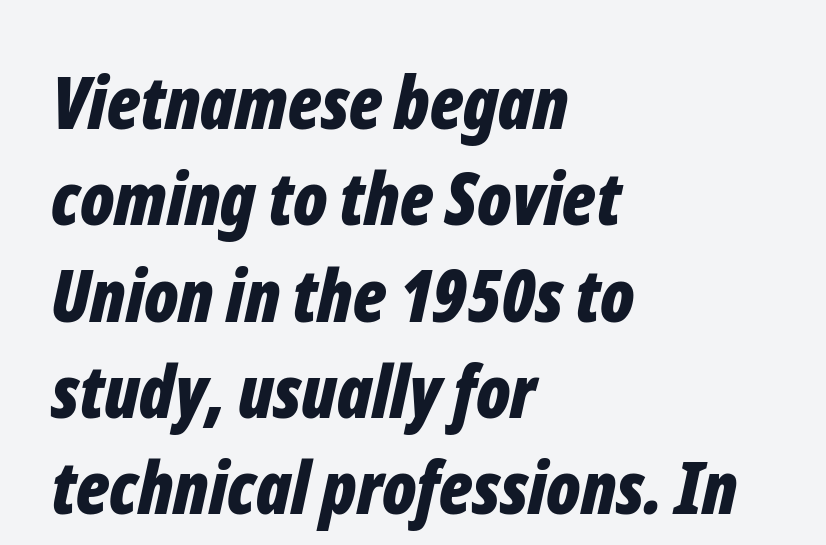
On the weight axis this lands at bold, roughly 700. Regular leading. In terms of letterspacing, this is plain default setting. Type without underlining. Is this a fixed-width face? No — the glyphs have proportional, varying widths. The typography opts for an oblique posture over an upright one.
